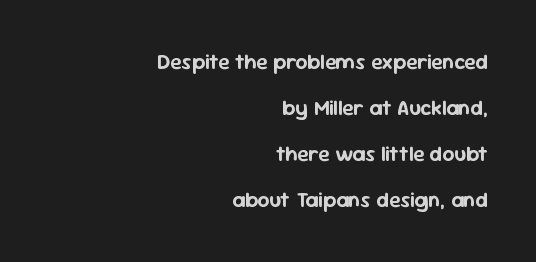
Any mark beneath the type? The region is blank. If you drew a line through each stem, it would be perfectly vertical. The typesetter chose a ragged-left arrangement here. The line texture is even and compact thanks to regular tracking. Whoever set this chose breathing room over compactness in the vertical rhythm.
